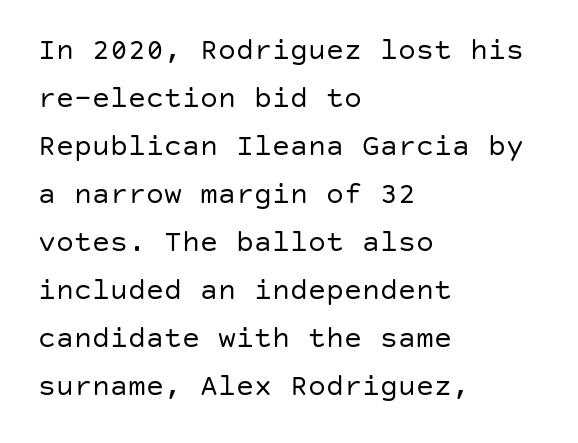
The strip under each line holds only bare page. You can tell it's not italic because the verticals are truly vertical. The gaps between neighbouring characters are ordinary and unremarkable. Regarding leading, the lines here are spaced in the standard way. This is sans-serif lettering, the kind often seen on screens and signage. One-word summary of the alignment: left.
